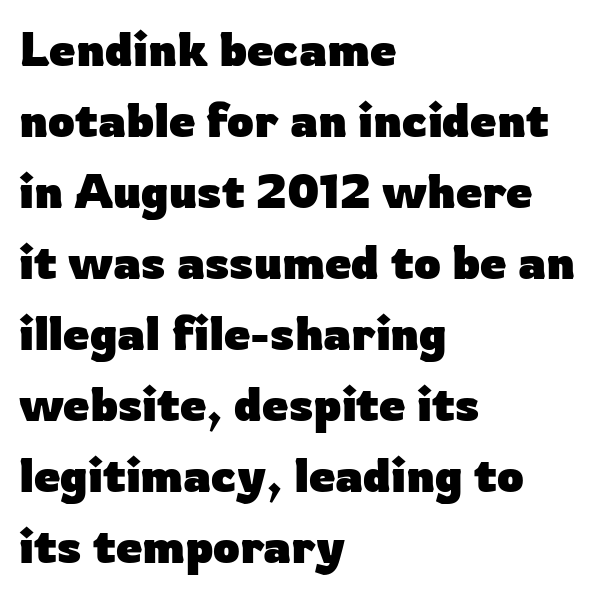
Each row of text sits above clean, open space. A student would call this left alignment; a typographer would say flush left, rag right. The strokes are fattened all the way to bold. Look at the tracking — it's just the regular setting, nothing added. No italicization has been applied; the sample stays upright.
